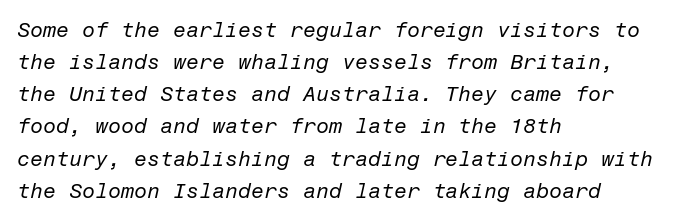
The image shows 21 px text type, italic (leaning right); set left-aligned, normal line spacing (1.53x), normal letter spacing, not underlined.
